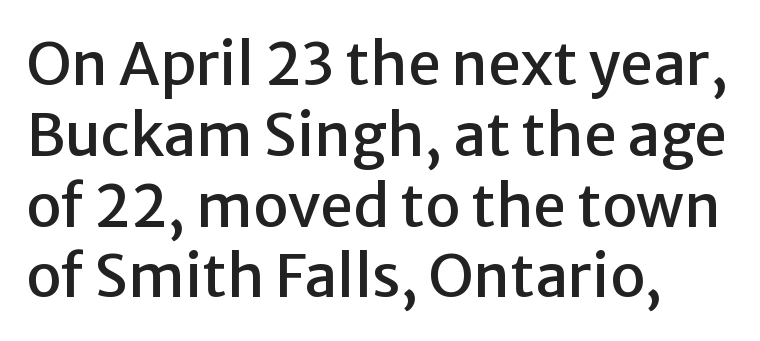
Q: Is the text italic (slanted)? A: No, it is upright.
Q: Is the typeface a serif or a sans-serif typeface? A: Sans-serif.
Q: Is the text underlined? A: No.
Q: How is the paragraph aligned? A: Left-aligned.
Q: Is the spacing between letters normal or unusually wide? A: Normal.
Q: Width (condensed, normal, or wide)? A: Normal.
Q: Stroke contrast? A: Low.
Q: x-height? A: Medium.
Q: Monospaced? A: No.
